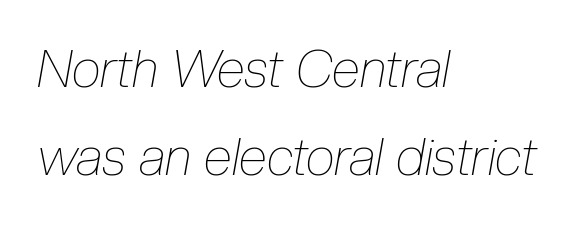
The image shows 52 px thin, condensed type, italic (leaning right); set left-aligned, normal line spacing (1.7x), normal letter spacing, not underlined; low stroke contrast and a medium x-height.
